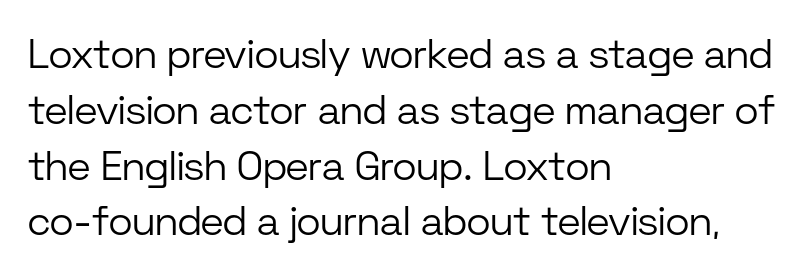
The passage shown is typed in a proportional face where columns would drift. Vertical strokes here are truly vertical. Nothing sits at the stroke ends, so this counts as sans-serif. Baseline-to-baseline distance is the conventional proportion of letter height. Any mark beneath the type? The region is blank. No heavy texture on the line: the type isn't bold.
